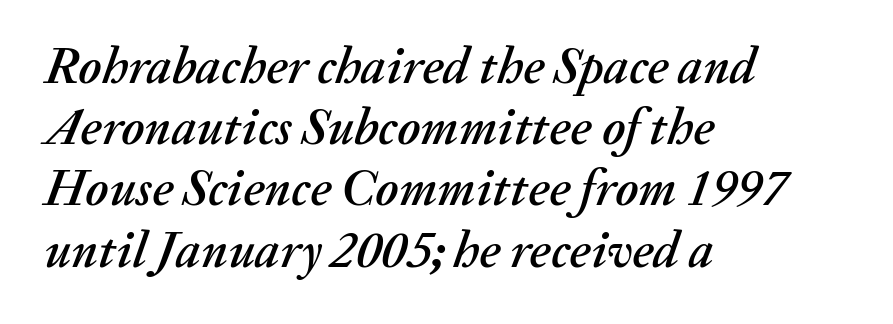
Observe the lean: these are italic letterforms. Horizontal alignment here is leftward, the default for most running prose. Type without underlining. Letter spacing: default. Proportional: the letters do not fall into vertical columns.
